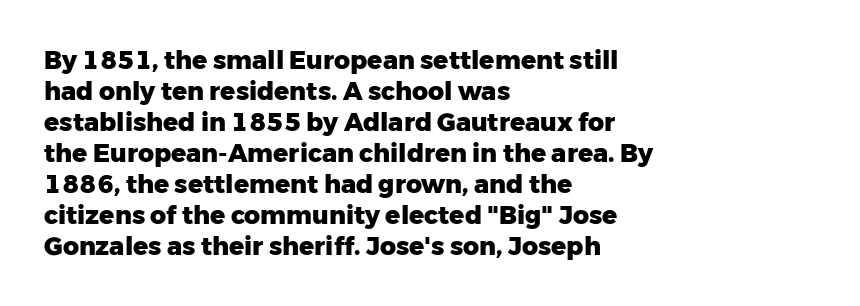
The image shows 25 px bold type, upright; set left-aligned, line spacing 1.24x, normal letter spacing, not underlined.
